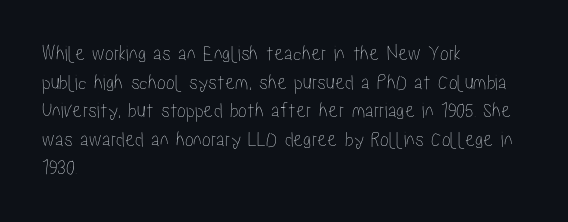
{"italic": "no", "underline": "no", "align": "left", "line_spacing": "normal", "line_spacing_ratio": 1.3, "letter_spacing": "normal", "letter_spacing_em": 0.0, "glyph_px": 22}
